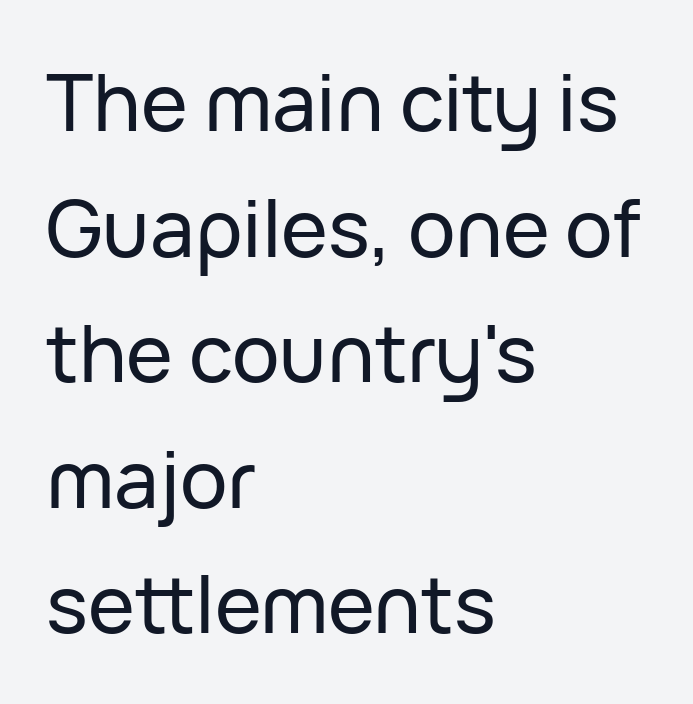
The image shows 79 px sans-serif type, upright; set left-aligned, normal line spacing (1.59x), normal letter spacing, not underlined; low stroke contrast and a medium x-height.
